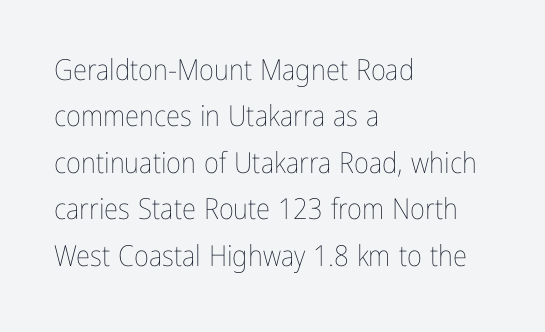
Q: Is the text bold? A: No.
Q: Is the text italic (slanted)? A: No, it is upright.
Q: Is the text underlined? A: No.
Q: How is the paragraph aligned? A: Left-aligned.
Q: Is the spacing between letters normal or unusually wide? A: Normal.
Q: Is the spacing between lines tight, normal or loose? A: Normal.
Q: Width (condensed, normal, or wide)? A: Condensed.
Q: Stroke contrast? A: Low.
Q: x-height? A: Medium.
Q: Monospaced? A: No.
